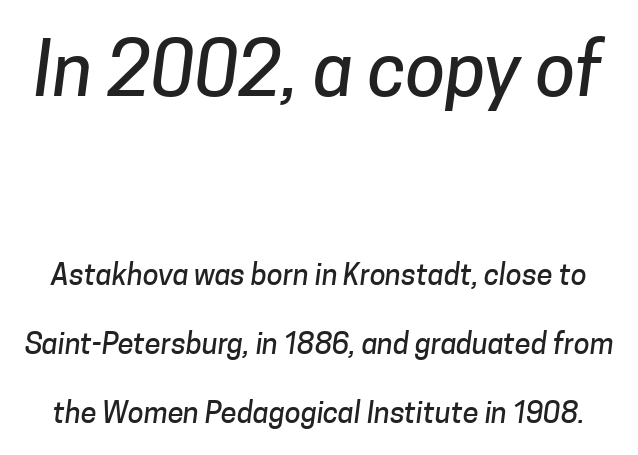
The image shows 73 px sans-serif type; set loose line spacing (2.39x), normal letter spacing, not underlined; the first (top) block is 2.52x larger; low stroke contrast and a medium x-height.
